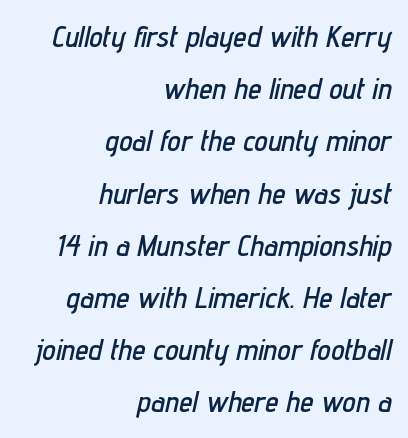
Q: Is the text italic (slanted)? A: Yes, it leans right by about 12 degrees.
Q: Is the text underlined? A: No.
Q: How is the paragraph aligned? A: Right-aligned.
Q: Is the spacing between letters normal or unusually wide? A: Normal.
Q: Width (condensed, normal, or wide)? A: Condensed.
Q: Stroke contrast? A: Low.
Q: x-height? A: Medium.
Q: Monospaced? A: No.
